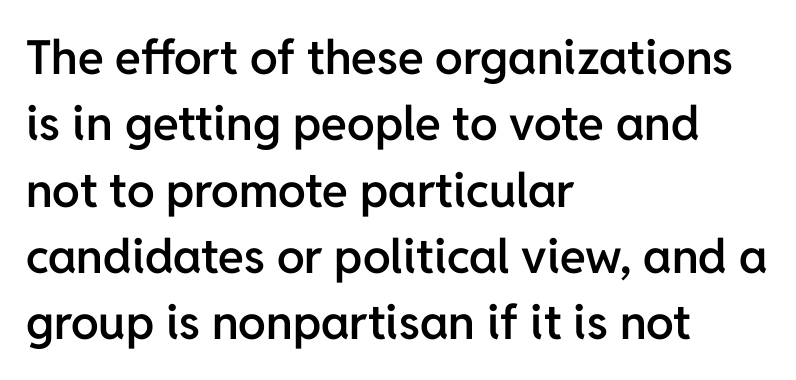
Descender tails drop into unmarked territory. Does extra space separate the letters? No, they use regular spacing. This sample uses an upright cut, with every glyph sitting square on the baseline. The leading is moderate, giving the passage an even texture. No feet cap the strokes, marking this as sans-serif type.
